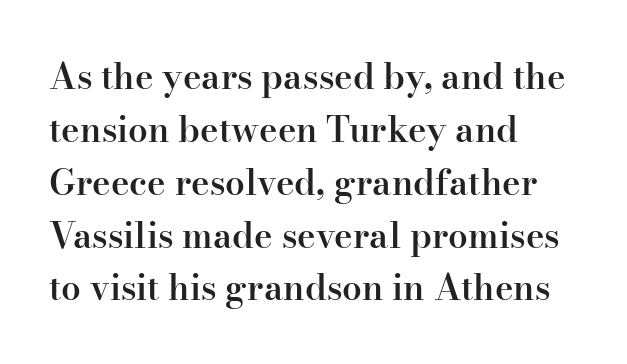
{"serif": "yes", "italic": "no", "bold": "semi", "weight": "semibold", "width": "normal", "stroke_contrast": "high", "x_height": "small", "monospaced": "no", "underline": "no", "align": "left", "line_spacing": "normal", "line_spacing_ratio": 1.51, "letter_spacing": "normal", "letter_spacing_em": 0.0, "glyph_px": 35}
